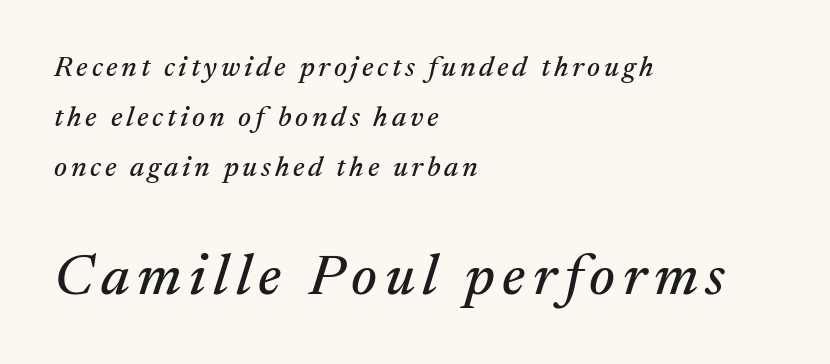
Descenders are the only things crossing below the line. Here the second block reads like a headline and the first like body copy. The paragraph shown leans on its left margin. Compared with ordinary roman type, these characters are visibly tilted. A typesetter would label this face a serif. Spacing verdict: proportional, widths tailored to each character.
